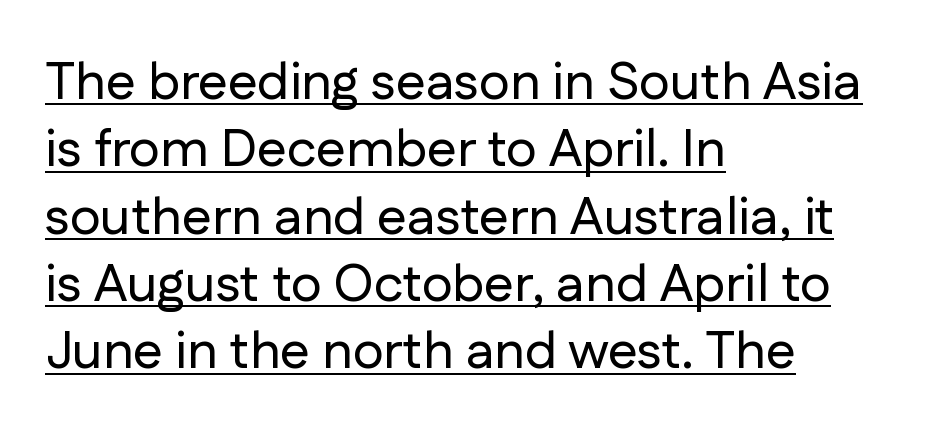
Q: Is the text italic (slanted)? A: No, it is upright.
Q: Is the typeface a serif or a sans-serif typeface? A: Sans-serif.
Q: Is the text underlined? A: Yes.
Q: How is the paragraph aligned? A: Left-aligned.
Q: Is the spacing between letters normal or unusually wide? A: Normal.
Q: Is the spacing between lines tight, normal or loose? A: Normal.
Q: Width (condensed, normal, or wide)? A: Normal.
Q: Stroke contrast? A: Low.
Q: x-height? A: Medium.
Q: Monospaced? A: No.
